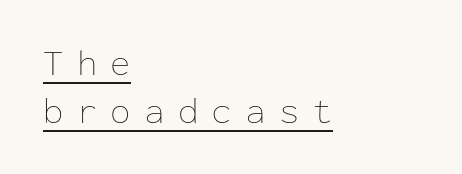
Q: Is the text bold? A: No.
Q: Is the text italic (slanted)? A: No, it is upright.
Q: Is the text underlined? A: Yes.
Q: How is the paragraph aligned? A: Left-aligned.
Q: Is the spacing between letters normal or unusually wide? A: Unusually wide.
Q: Is the spacing between lines tight, normal or loose? A: Normal.
Q: Width (condensed, normal, or wide)? A: Normal.
Q: Stroke contrast? A: Low.
Q: x-height? A: Medium.
Q: Monospaced? A: Yes.
